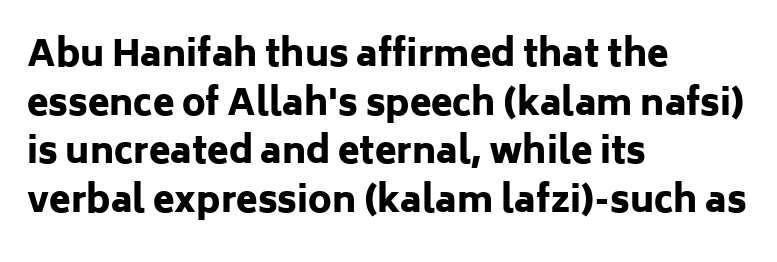
Q: Is the text bold? A: Yes.
Q: Is the text italic (slanted)? A: No, it is upright.
Q: Is the typeface a serif or a sans-serif typeface? A: Sans-serif.
Q: Is the text underlined? A: No.
Q: How is the paragraph aligned? A: Left-aligned.
Q: Is the spacing between letters normal or unusually wide? A: Normal.
Q: Is the spacing between lines tight, normal or loose? A: Normal.
Q: Width (condensed, normal, or wide)? A: Normal.
Q: Stroke contrast? A: Low.
Q: x-height? A: Medium.
Q: Monospaced? A: No.
